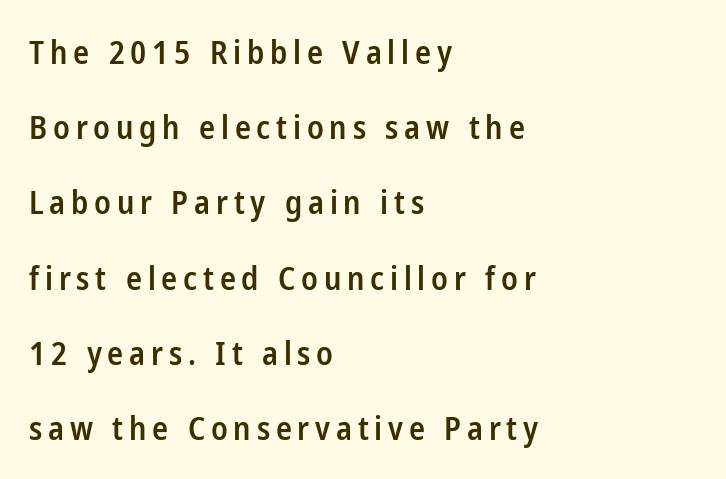
Q: Is the text bold? A: Semi-bold.
Q: Is the text italic (slanted)? A: No, it is upright.
Q: Is the typeface a serif or a sans-serif typeface? A: Sans-serif.
Q: Is the text underlined? A: No.
Q: How is the paragraph aligned? A: Left-aligned.
Q: Is the spacing between lines tight, normal or loose? A: Loose.
Q: Width (condensed, normal, or wide)? A: Condensed.
Q: Stroke contrast? A: Low.
Q: x-height? A: Medium.
Q: Monospaced? A: No.
